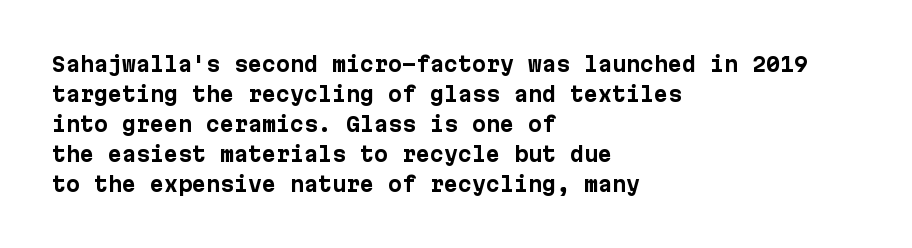
The image shows 20 px bold type, upright; set left-aligned, normal line spacing (1.5x), normal letter spacing, not underlined.
